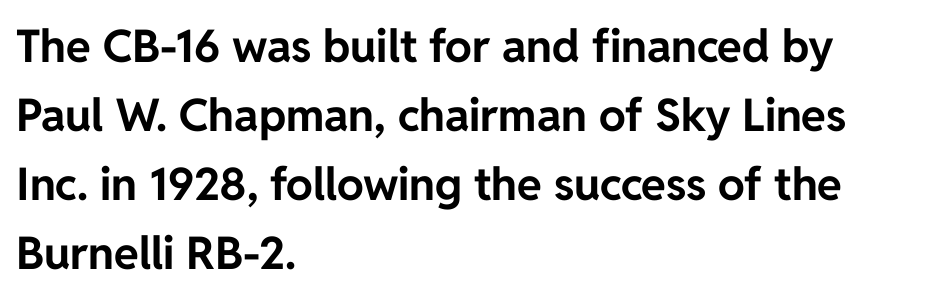
Q: Is the text bold? A: Yes.
Q: Is the text italic (slanted)? A: No, it is upright.
Q: Is the typeface a serif or a sans-serif typeface? A: Sans-serif.
Q: Is the text underlined? A: No.
Q: How is the paragraph aligned? A: Left-aligned.
Q: Is the spacing between letters normal or unusually wide? A: Normal.
Q: Is the spacing between lines tight, normal or loose? A: Normal.
Q: Width (condensed, normal, or wide)? A: Normal.
Q: Stroke contrast? A: Low.
Q: x-height? A: Medium.
Q: Monospaced? A: No.
